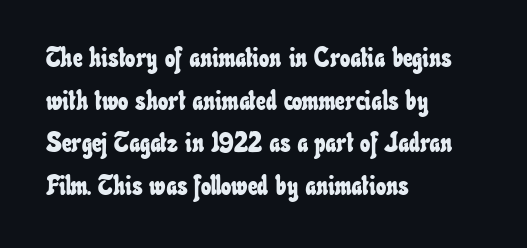
The rendering uses a moderate line-height, typical for paragraphs. Caption: standard tracking, unaltered. Check the space under the baseline: it is left empty. These lines are set flush left with a ragged right edge.
